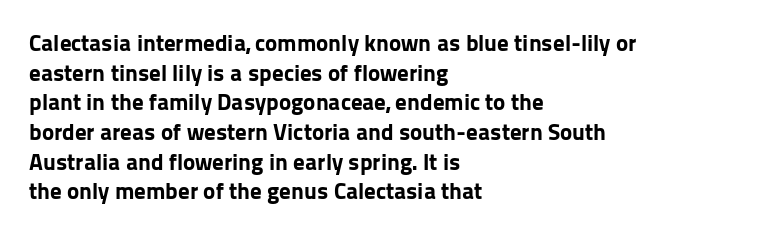
Q: Is the text bold? A: Yes.
Q: Is the text italic (slanted)? A: No, it is upright.
Q: Is the text underlined? A: No.
Q: How is the paragraph aligned? A: Left-aligned.
Q: Is the spacing between letters normal or unusually wide? A: Normal.
Q: Is the spacing between lines tight, normal or loose? A: Normal.
